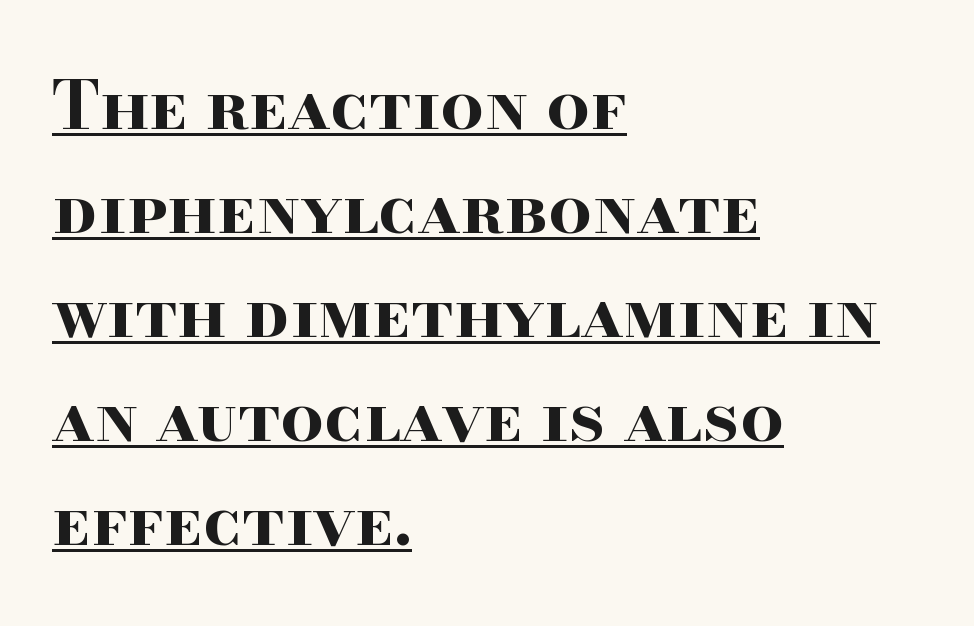
Q: Is the text bold? A: Yes.
Q: Is the text italic (slanted)? A: No, it is upright.
Q: Is the typeface a serif or a sans-serif typeface? A: Serif.
Q: Is the text underlined? A: Yes.
Q: How is the paragraph aligned? A: Left-aligned.
Q: Is the spacing between letters normal or unusually wide? A: Normal.
Q: Is the spacing between lines tight, normal or loose? A: Normal.
Q: Width (condensed, normal, or wide)? A: Wide.
Q: Stroke contrast? A: High.
Q: x-height? A: Small.
Q: Monospaced? A: No.
